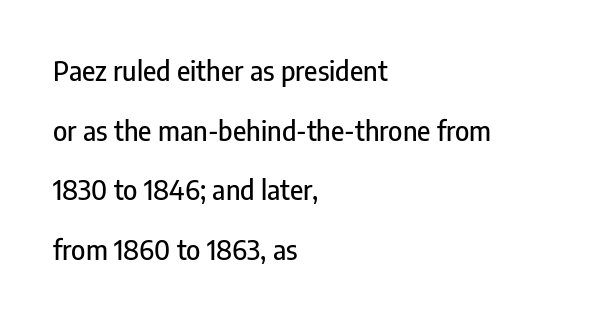
The image shows 27 px text type, upright; set left-aligned, loose line spacing (2.21x), normal letter spacing, not underlined.
